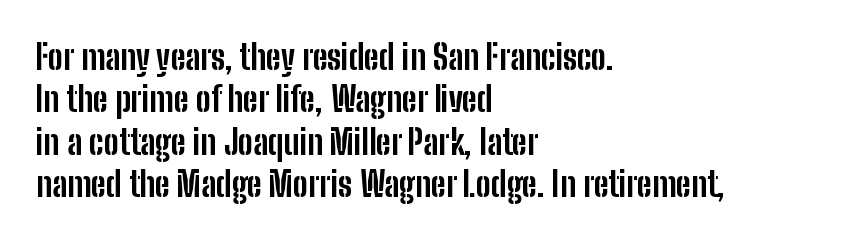
{"serif": "no", "italic": "no", "bold": "yes", "weight": "bold", "width": "condensed", "stroke_contrast": "low", "x_height": "medium", "monospaced": "no", "underline": "no", "align": "left", "line_spacing": "normal", "line_spacing_ratio": 1.25, "letter_spacing": "normal", "letter_spacing_em": 0.0, "glyph_px": 34}
